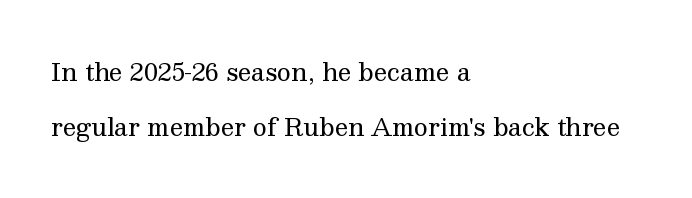
The letters sit at their default tracking, neither squeezed nor spread. You can tell it's not italic because the verticals are truly vertical. Short and long lines alike share a common starting point at left. Stroke thickness stays within the range of a standard reading face or lighter. Rows of type keep a wide berth in the vertical direction.
